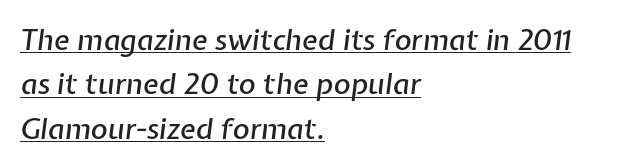
Q: Is the text italic (slanted)? A: Yes, it leans right by about 7 degrees.
Q: Is the text underlined? A: Yes.
Q: How is the paragraph aligned? A: Left-aligned.
Q: Is the spacing between letters normal or unusually wide? A: Normal.
Q: Is the spacing between lines tight, normal or loose? A: Normal.
Q: Width (condensed, normal, or wide)? A: Normal.
Q: Stroke contrast? A: Low.
Q: x-height? A: Medium.
Q: Monospaced? A: No.
